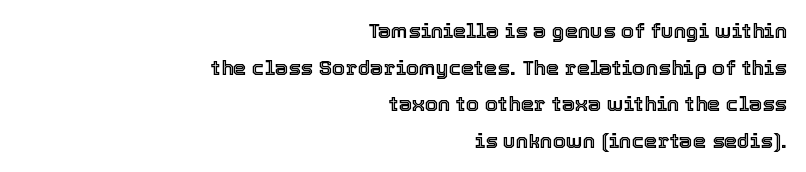
The image shows 21 px text type, upright; set right-aligned, line spacing 1.74x, normal letter spacing, not underlined.
